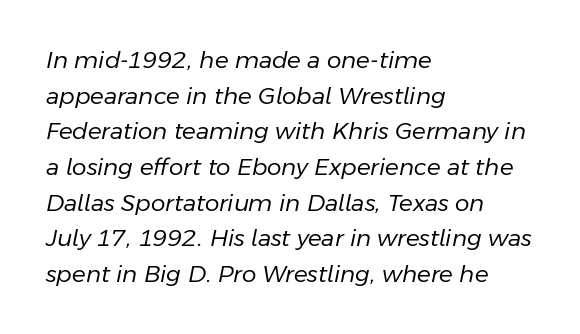
Q: Is the text bold? A: No.
Q: Is the text italic (slanted)? A: Yes, it leans right by about 11 degrees.
Q: Is the text underlined? A: No.
Q: How is the paragraph aligned? A: Left-aligned.
Q: Is the spacing between letters normal or unusually wide? A: Normal.
Q: Is the spacing between lines tight, normal or loose? A: Normal.
